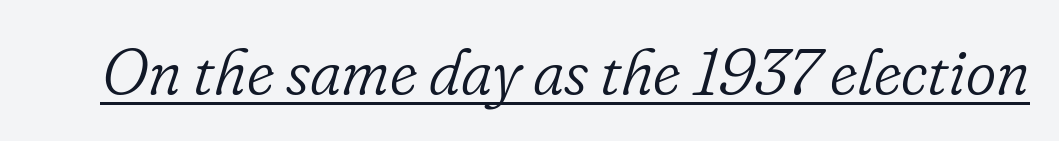
{"serif": "yes", "italic": "yes", "lean": "right", "slant_degrees": 16, "bold": "no", "weight": "light", "width": "normal", "stroke_contrast": "low", "x_height": "small", "monospaced": "no", "underline": "yes", "letter_spacing": "normal", "letter_spacing_em": 0.0, "glyph_px": 65}
